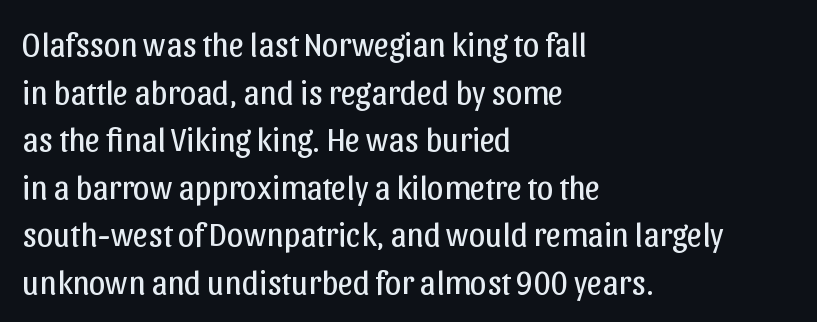
{"serif": "no", "italic": "no", "bold": "no", "weight": "regular", "width": "normal", "stroke_contrast": "low", "x_height": "medium", "monospaced": "no", "underline": "no", "align": "left", "line_spacing": "normal", "line_spacing_ratio": 1.44, "letter_spacing": "normal", "letter_spacing_em": 0.0, "glyph_px": 33}
